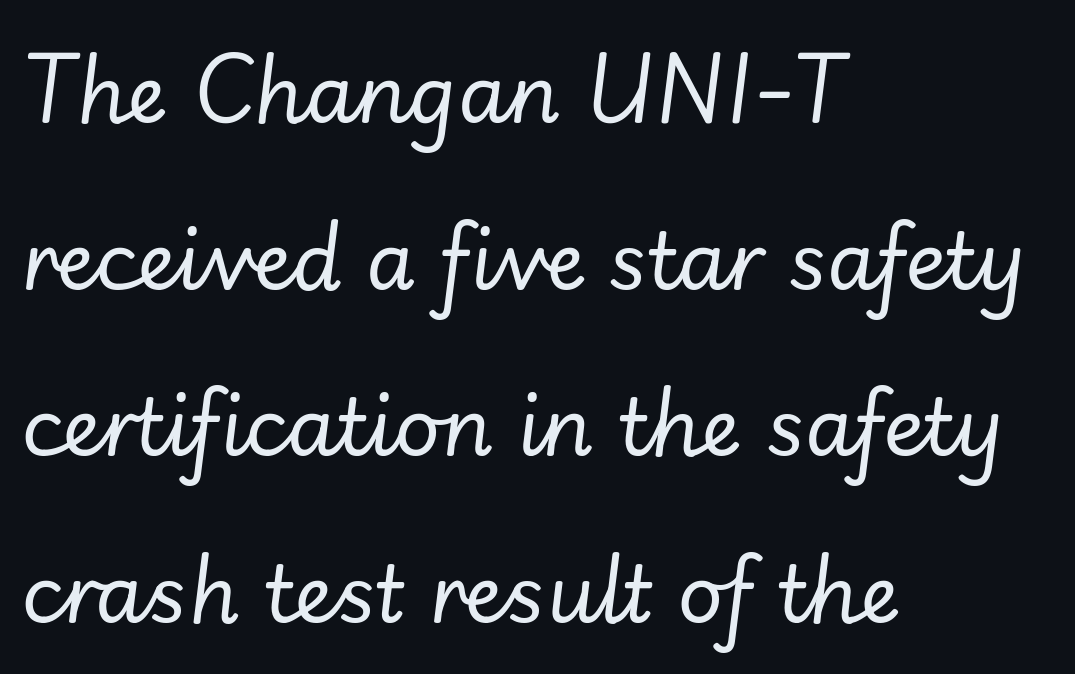
Q: Is the text bold? A: No.
Q: Is the text italic (slanted)? A: Yes, it leans right by about 7 degrees.
Q: Is the text underlined? A: No.
Q: How is the paragraph aligned? A: Left-aligned.
Q: Is the spacing between letters normal or unusually wide? A: Normal.
Q: Is the spacing between lines tight, normal or loose? A: Loose.
Q: Width (condensed, normal, or wide)? A: Normal.
Q: Stroke contrast? A: Low.
Q: x-height? A: Small.
Q: Monospaced? A: No.
